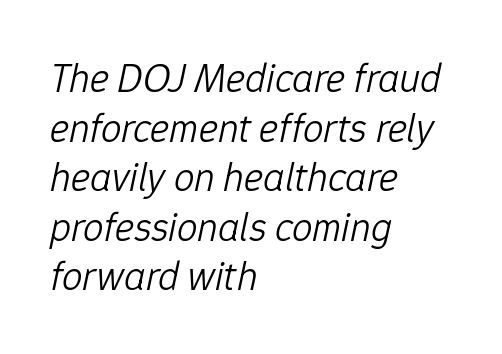
You could not count columns in this text — the font is proportionally spaced. Italic? Definitely — the glyphs are oblique. Which margin do the lines hug? The left one — the right edge is uneven. In terms of letterspacing, this is plain default setting. Glance below the letters and you will spot only blank space. Each stroke keeps to a modest, everyday thickness or less.
